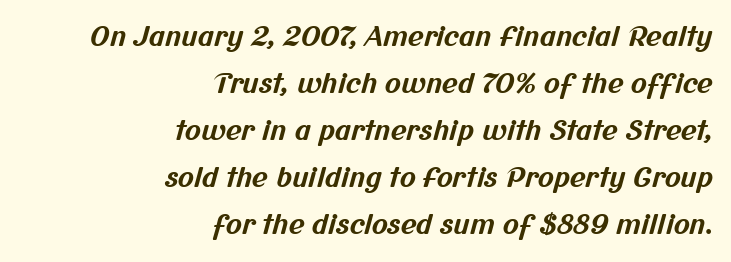
Only glyphs here, with clear space below each row. Typeset ragged left — the right edge is the straight one. Standard letterfit; no display-style spreading of the glyphs. Stroke thickness is high; the sample reads as a true bold.
